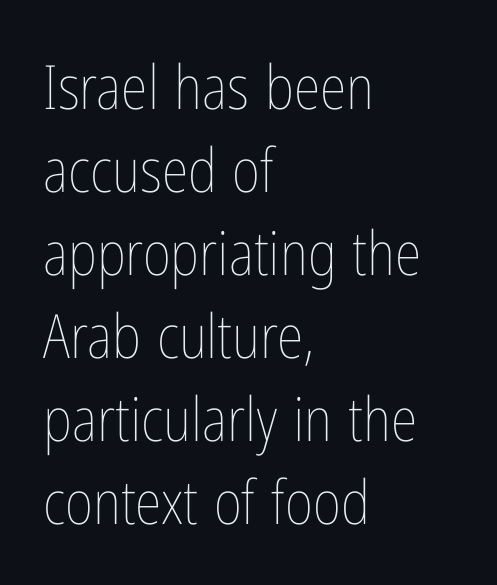
Quick note: underline off. The rendering uses natural spacing where letterforms have individual widths. These lines were composed using upright roman letters. Which margin do the lines hug? The left one — the right edge is uneven.
